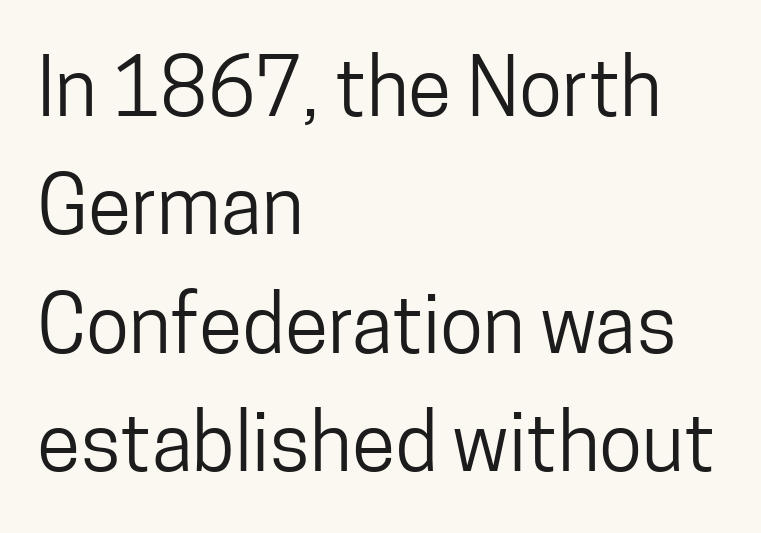
Q: Is the text italic (slanted)? A: No, it is upright.
Q: Is the typeface a serif or a sans-serif typeface? A: Sans-serif.
Q: Is the text underlined? A: No.
Q: How is the paragraph aligned? A: Left-aligned.
Q: Is the spacing between letters normal or unusually wide? A: Normal.
Q: Is the spacing between lines tight, normal or loose? A: Normal.
Q: Width (condensed, normal, or wide)? A: Condensed.
Q: Stroke contrast? A: Low.
Q: x-height? A: Medium.
Q: Monospaced? A: No.
